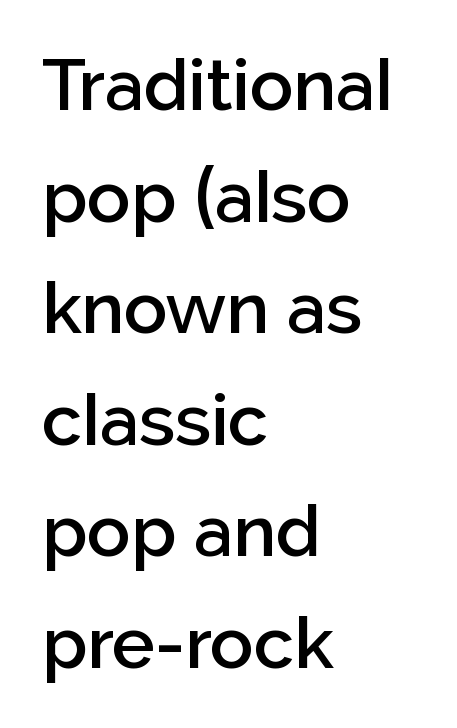
The image shows 72 px semibold sans-serif type, upright; set left-aligned, normal line spacing (1.55x), normal letter spacing, not underlined; low stroke contrast and a medium x-height.
